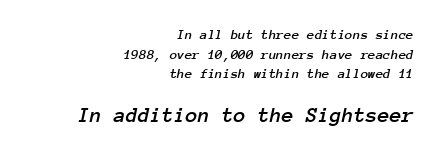
Style check: oblique. Words float on clear page, feet unadorned. Line spacing here is normal. Caption: standard tracking, unaltered. Small over large — that's the arrangement of the two blocks here.
